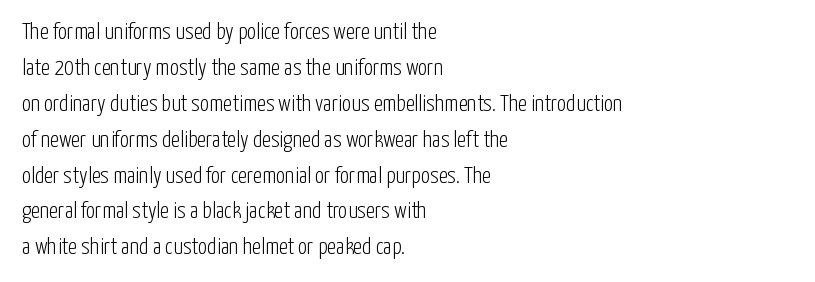
The image shows 23 px text type, upright; set left-aligned, normal line spacing (1.56x), normal letter spacing, not underlined.
